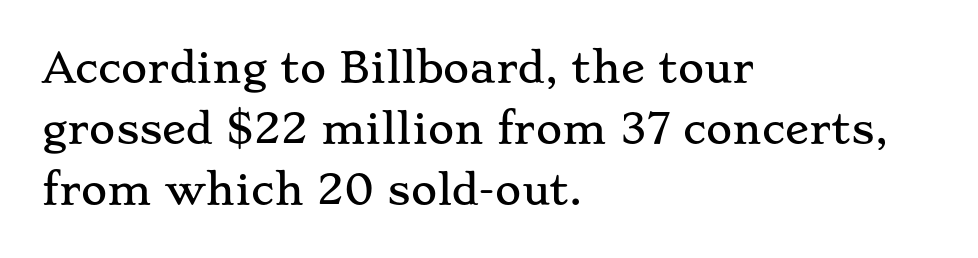
The image shows 40 px wide serif type, upright; set left-aligned, normal line spacing (1.53x), normal letter spacing, not underlined; low stroke contrast and a small x-height.
